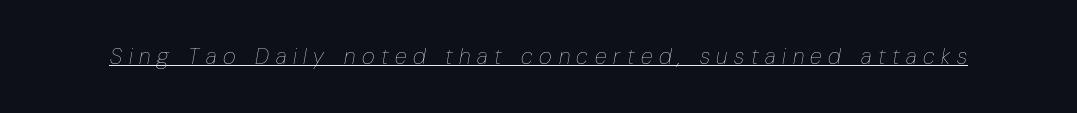
The image shows 22 px text type, italic (leaning right); set unusually wide letter spacing (+0.3 em), underlined.
